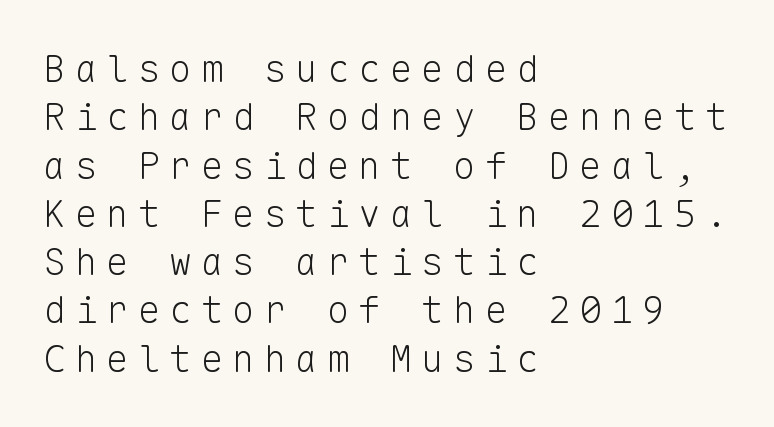
In terms of letterspacing, this is a distinctly airy, spread setting. The specimen omits any rule beneath the text block's lines. The ragged edge is on the right, which tells us the setting is flush left. Rendered with straight, roman letterforms.
